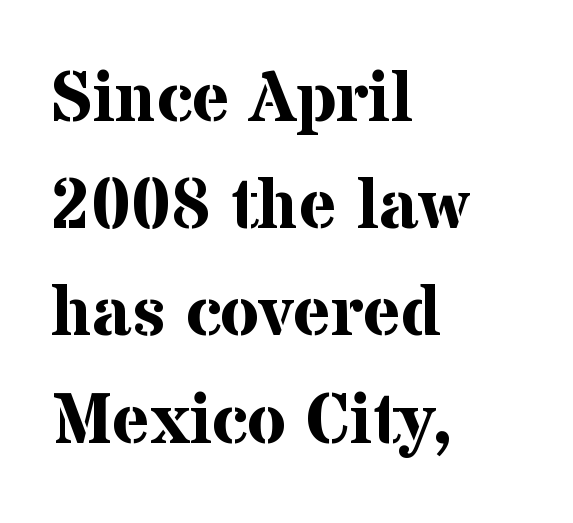
Q: Is the text bold? A: Yes.
Q: Is the text italic (slanted)? A: No, it is upright.
Q: Is the typeface a serif or a sans-serif typeface? A: Serif.
Q: Is the text underlined? A: No.
Q: How is the paragraph aligned? A: Left-aligned.
Q: Is the spacing between letters normal or unusually wide? A: Normal.
Q: Is the spacing between lines tight, normal or loose? A: Normal.
Q: Width (condensed, normal, or wide)? A: Normal.
Q: Stroke contrast? A: Medium.
Q: x-height? A: Medium.
Q: Monospaced? A: No.
